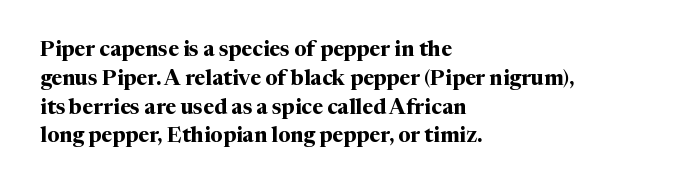
Leftover space on each line is placed entirely after the last word. The baseline area is clear. Tracking value appears to be zero — textbook default spacing. Is the type bold? Yes — the strokes are clearly thick and heavy.
